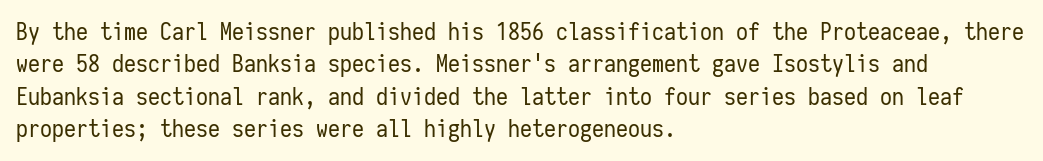
The image shows 24 px text type, upright; set left-aligned, normal line spacing (1.35x), normal letter spacing, not underlined.
